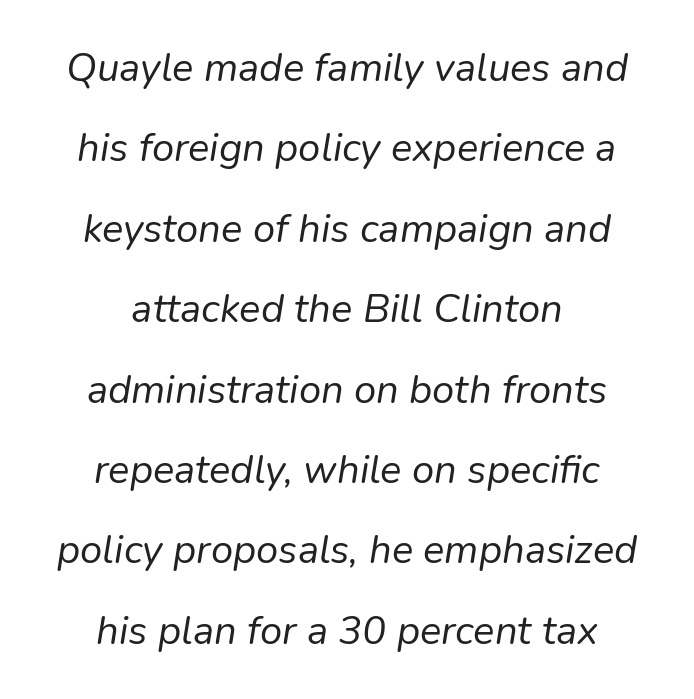
Q: Is the text bold? A: No.
Q: Is the text italic (slanted)? A: Yes, it leans right by about 9 degrees.
Q: Is the text underlined? A: No.
Q: How is the paragraph aligned? A: Centered.
Q: Is the spacing between letters normal or unusually wide? A: Normal.
Q: Is the spacing between lines tight, normal or loose? A: Loose.
Q: Width (condensed, normal, or wide)? A: Normal.
Q: Stroke contrast? A: Low.
Q: x-height? A: Medium.
Q: Monospaced? A: No.
